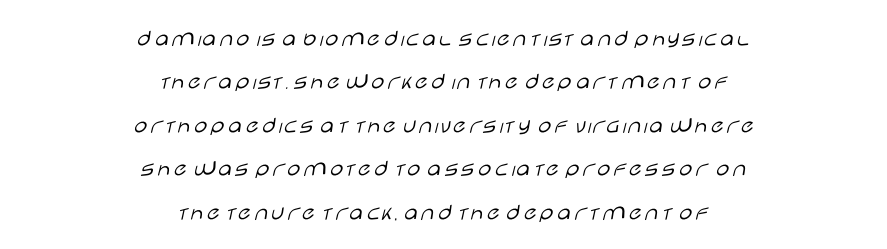
The image shows 24 px text type; set centered, line spacing 1.81x, normal letter spacing, not underlined.
